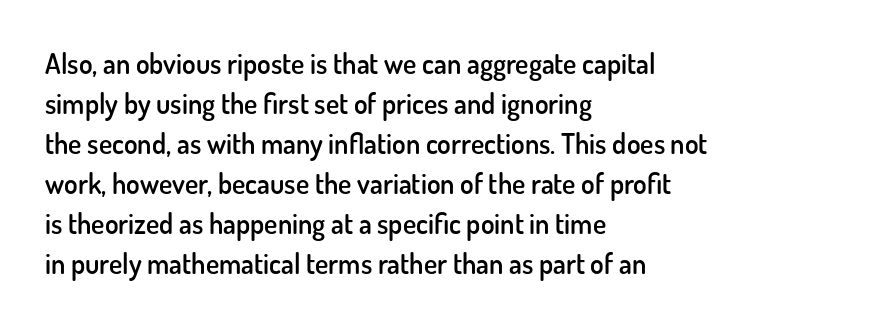
{"serif": "no", "italic": "no", "bold": "semi", "weight": "semibold", "width": "normal", "stroke_contrast": "low", "x_height": "small", "monospaced": "no", "underline": "no", "align": "left", "line_spacing": "normal", "line_spacing_ratio": 1.43, "letter_spacing": "normal", "letter_spacing_em": 0.0, "glyph_px": 28}
